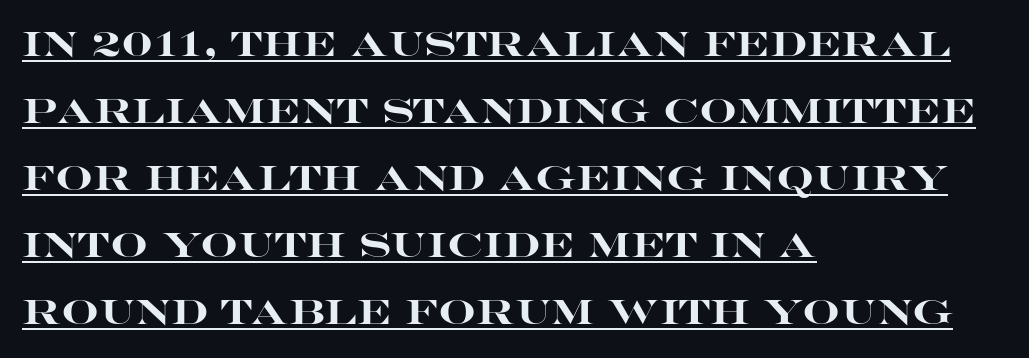
Tracking here is standard; glyphs follow each other at the usual distance. Is there much room between lines? Yes — plenty of vertical air separates them. Every stem runs plumb, perpendicular to the baseline. Decoration check: the copy is underlined. Weight check: bold — yes, fully.
